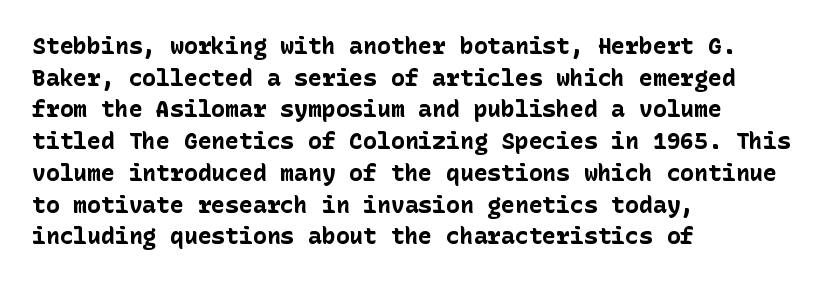
Q: Is the text bold? A: Yes.
Q: Is the text italic (slanted)? A: No, it is upright.
Q: Is the text underlined? A: No.
Q: How is the paragraph aligned? A: Left-aligned.
Q: Is the spacing between letters normal or unusually wide? A: Normal.
Q: Is the spacing between lines tight, normal or loose? A: Normal.
